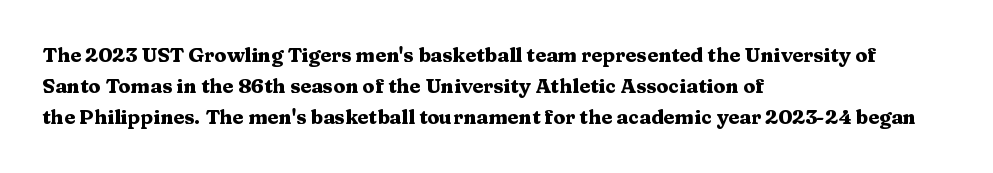
Beneath every word, the page is bare. The letterforms sit shoulder to shoulder at normal distance. The typesetter chose a ragged-right arrangement here. What weight is shown? A full bold with thick strokes.
